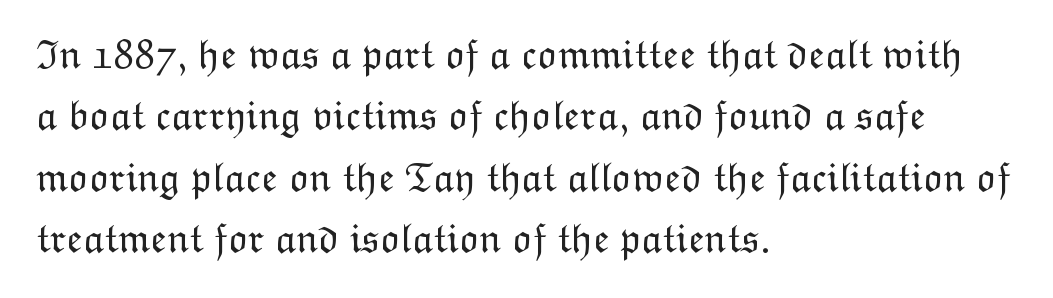
The image shows 42 px light type, upright; set left-aligned, normal line spacing (1.46x), normal letter spacing, not underlined; low stroke contrast and a medium x-height.
